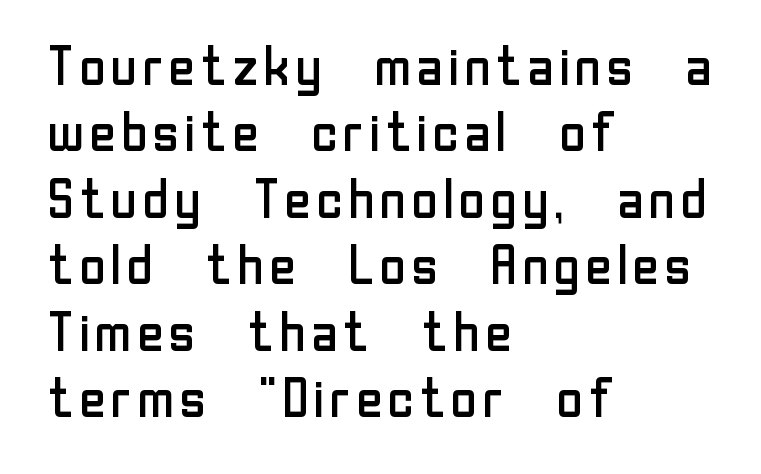
{"serif": "no", "italic": "no", "bold": "no", "weight": "regular", "width": "normal", "stroke_contrast": "low", "x_height": "medium", "monospaced": "no", "underline": "no", "align": "left", "line_spacing_ratio": 1.23, "letter_spacing": "normal", "letter_spacing_em": 0.0, "glyph_px": 54}
